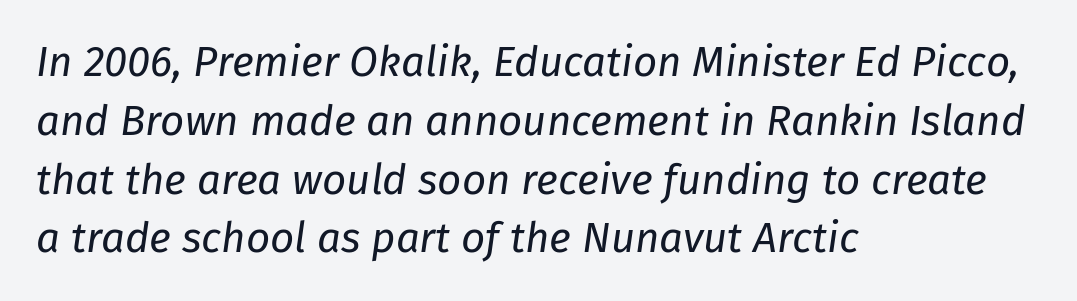
{"italic": "yes", "lean": "right", "slant_degrees": 8, "bold": "no", "weight": "regular", "width": "normal", "stroke_contrast": "low", "x_height": "medium", "monospaced": "no", "underline": "no", "align": "left", "line_spacing": "normal", "line_spacing_ratio": 1.4, "letter_spacing": "normal", "letter_spacing_em": 0.0, "glyph_px": 42}
